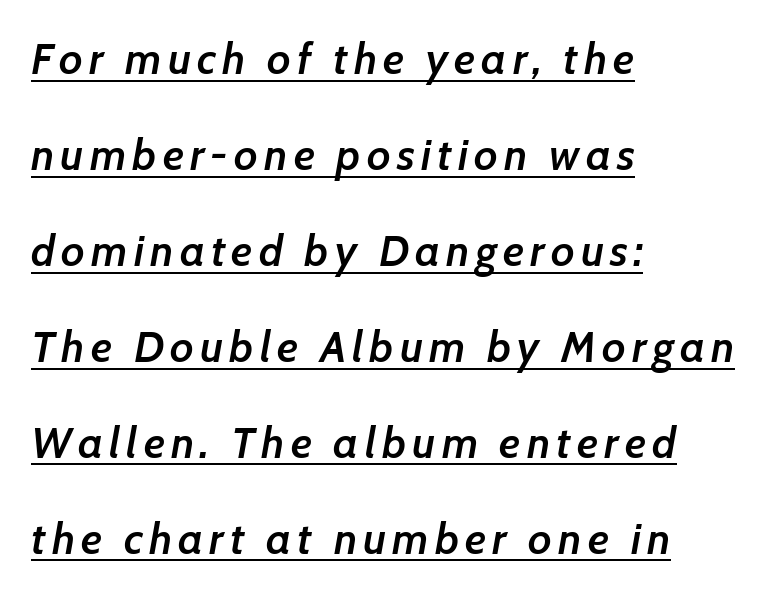
The image shows 44 px semibold type, italic (leaning right); set left-aligned, loose line spacing (2.18x), underlined; low stroke contrast and a medium x-height.
